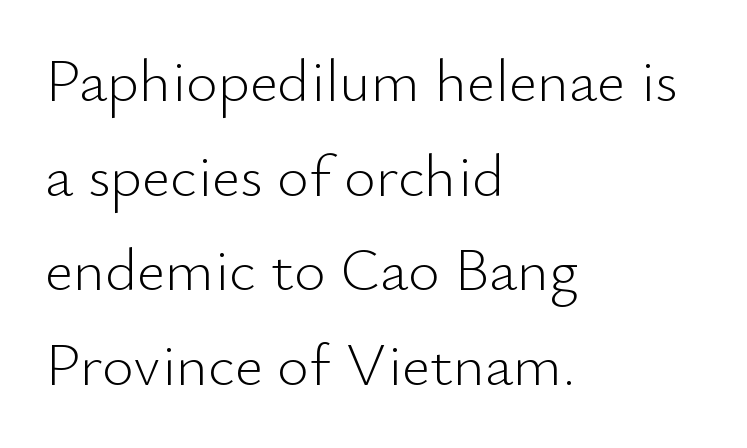
{"serif": "no", "italic": "no", "bold": "no", "weight": "light", "width": "normal", "stroke_contrast": "low", "x_height": "small", "monospaced": "no", "underline": "no", "align": "left", "line_spacing": "normal", "line_spacing_ratio": 1.55, "letter_spacing": "normal", "letter_spacing_em": 0.0, "glyph_px": 61}
